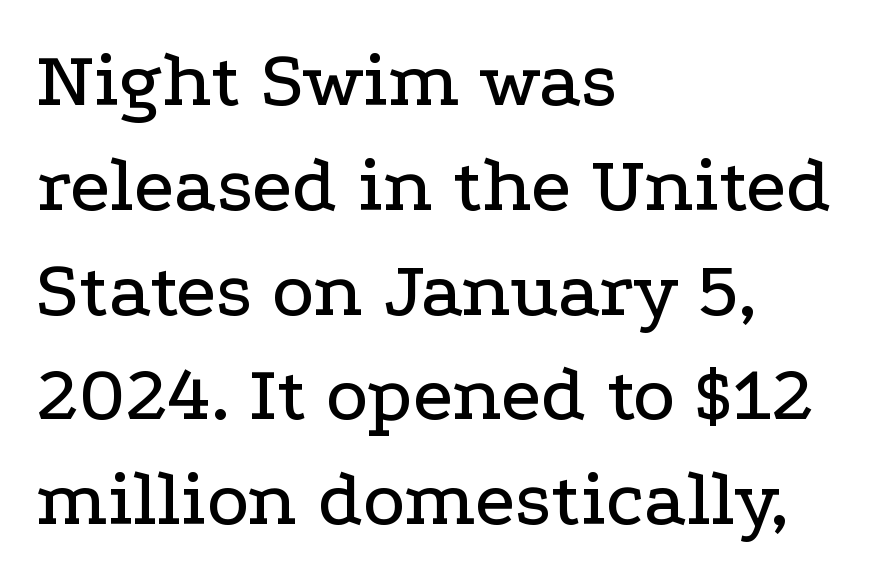
Evenly set lines give the paragraph a standard silhouette. Looks like regular typesetting: each glyph gets only the width it needs. Check where the strokes stop: tiny serifs finish them off. Posture: vertical. All the whitespace from short lines collects on the right.
